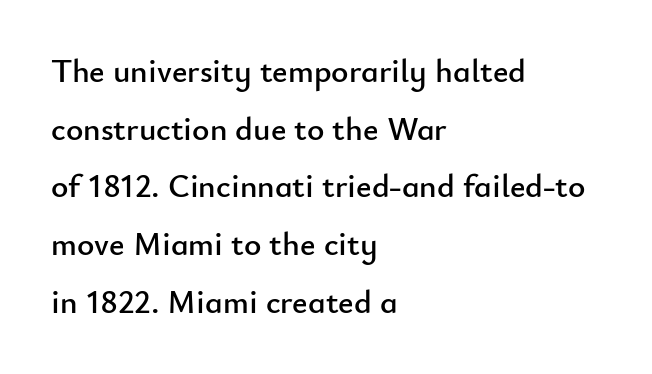
{"serif": "no", "italic": "no", "width": "normal", "stroke_contrast": "low", "x_height": "small", "monospaced": "no", "underline": "no", "align": "left", "line_spacing_ratio": 1.75, "letter_spacing": "normal", "letter_spacing_em": 0.0, "glyph_px": 33}
